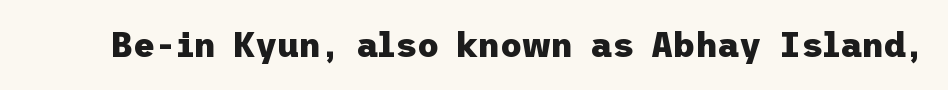
{"serif": "no", "italic": "no", "bold": "yes", "weight": "heavy", "width": "normal", "stroke_contrast": "low", "x_height": "medium", "underline": "no", "letter_spacing": "normal", "letter_spacing_em": 0.0, "glyph_px": 34}
